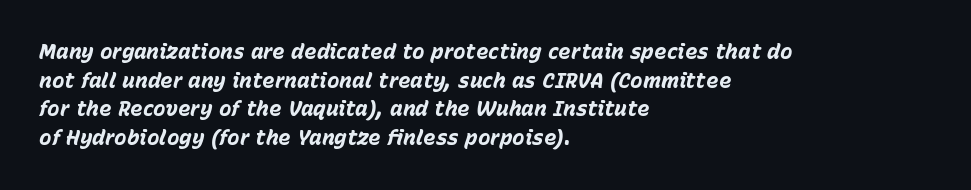
The foot of each line stays bare and open. The lines are quadded left. Look at the stroke-to-counter ratio: heavy, a bold. How are the letters spaced? Ordinarily, with no added tracking.
